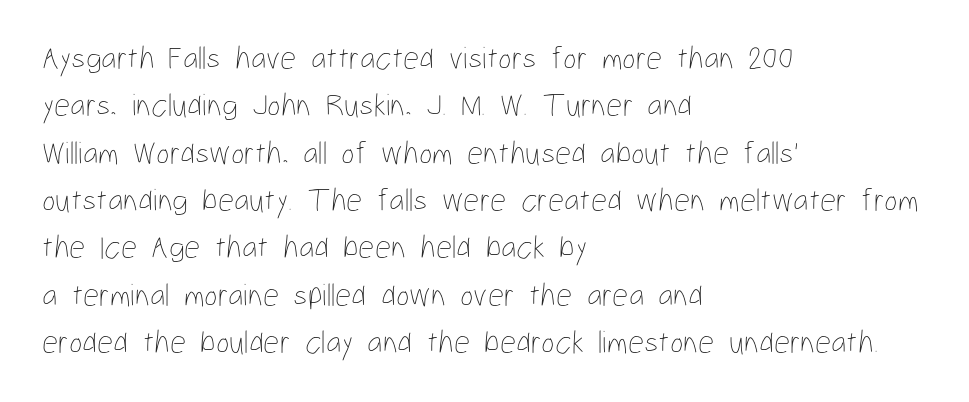
Q: Is the text bold? A: No.
Q: Is the text italic (slanted)? A: No, it is upright.
Q: Is the text underlined? A: No.
Q: How is the paragraph aligned? A: Left-aligned.
Q: Is the spacing between letters normal or unusually wide? A: Normal.
Q: Is the spacing between lines tight, normal or loose? A: Normal.
Q: Width (condensed, normal, or wide)? A: Condensed.
Q: Stroke contrast? A: Low.
Q: x-height? A: Medium.
Q: Monospaced? A: No.
